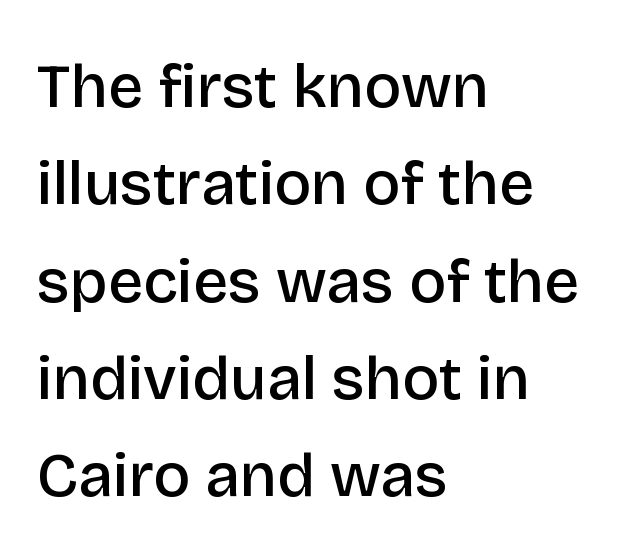
Q: Is the text bold? A: Semi-bold.
Q: Is the text italic (slanted)? A: No, it is upright.
Q: Is the typeface a serif or a sans-serif typeface? A: Sans-serif.
Q: Is the text underlined? A: No.
Q: How is the paragraph aligned? A: Left-aligned.
Q: Is the spacing between letters normal or unusually wide? A: Normal.
Q: Is the spacing between lines tight, normal or loose? A: Normal.
Q: Width (condensed, normal, or wide)? A: Normal.
Q: Stroke contrast? A: Low.
Q: x-height? A: Large.
Q: Monospaced? A: No.
